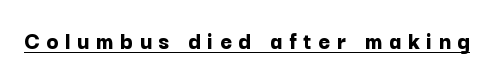
This is the regular roman posture of the typeface. The sample has been set heavy, in full bold. Compared with typical body copy, the letter spacing here is much looser. The string is rendered with underlining switched on.
